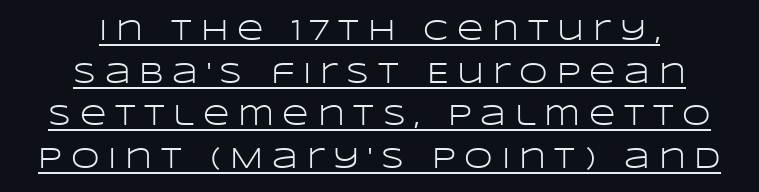
{"serif": "no", "italic": "no", "bold": "no", "weight": "light", "width": "wide", "stroke_contrast": "low", "x_height": "large", "monospaced": "no", "underline": "yes", "align": "center", "line_spacing": "normal", "line_spacing_ratio": 1.47, "letter_spacing": "wide", "letter_spacing_em": 0.3, "glyph_px": 29}
